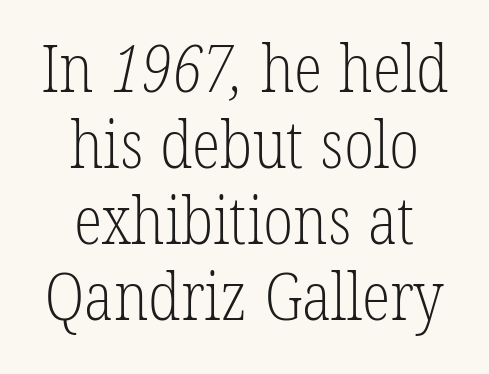
{"serif": "yes", "bold": "no", "weight": "light", "width": "condensed", "stroke_contrast": "low", "x_height": "medium", "monospaced": "no", "underline": "no", "align": "center", "line_spacing": "tight", "line_spacing_ratio": 1.15, "letter_spacing": "normal", "letter_spacing_em": 0.0, "glyph_px": 66}
